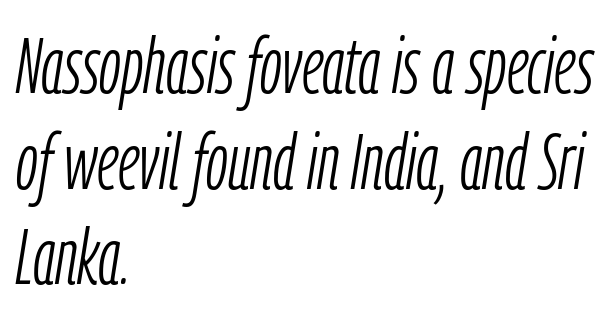
The image shows 79 px light, condensed type, italic (leaning right); set left-aligned, line spacing 1.21x, normal letter spacing, not underlined; low stroke contrast and a medium x-height.
